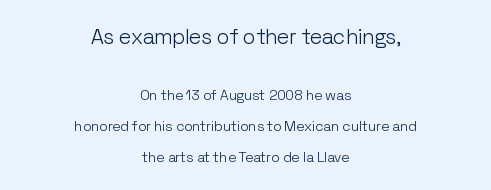
The image shows 21 px text type, upright; set centered, loose line spacing (2.2x), normal letter spacing, not underlined; the first (top) block is 1.5x larger.
